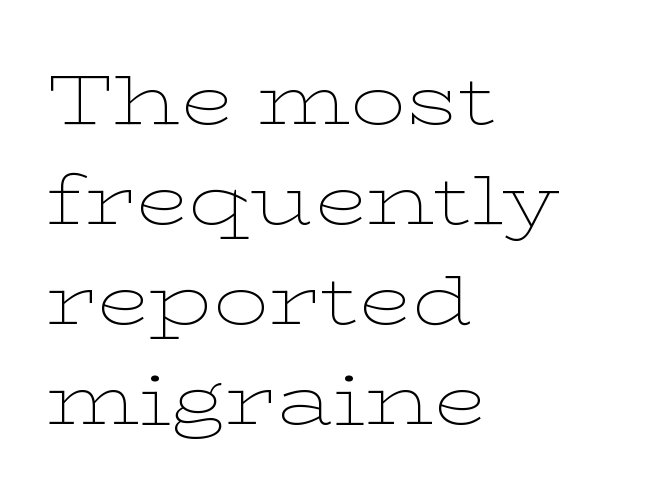
Compared with a typical body face, this is equally light or lighter still. This sample uses an upright cut, with every glyph sitting square on the baseline. In CSS terms this would be text-align: left. Rows of type keep a routine distance in the vertical direction.
